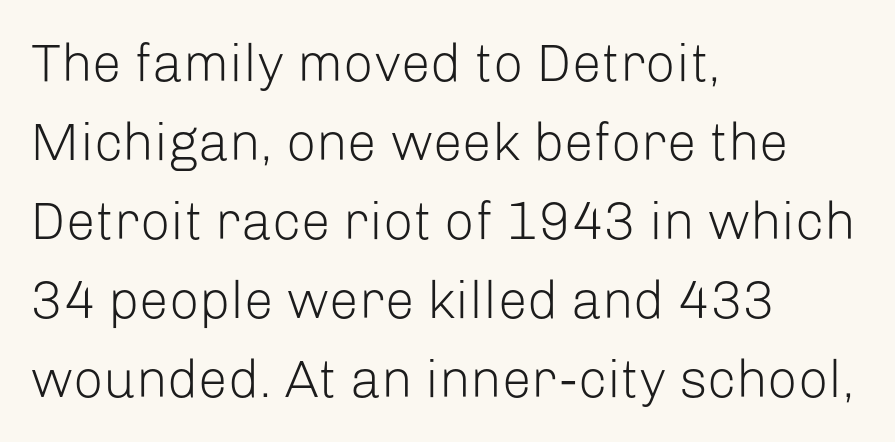
Q: Is the text bold? A: No.
Q: Is the text italic (slanted)? A: No, it is upright.
Q: Is the typeface a serif or a sans-serif typeface? A: Sans-serif.
Q: Is the text underlined? A: No.
Q: How is the paragraph aligned? A: Left-aligned.
Q: Is the spacing between letters normal or unusually wide? A: Normal.
Q: Is the spacing between lines tight, normal or loose? A: Normal.
Q: Width (condensed, normal, or wide)? A: Normal.
Q: Stroke contrast? A: Low.
Q: x-height? A: Medium.
Q: Monospaced? A: No.
